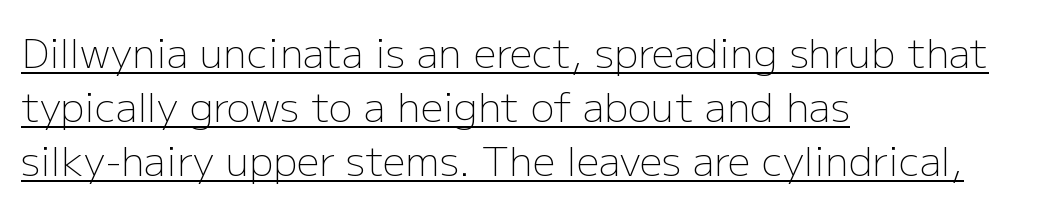
{"serif": "no", "italic": "no", "bold": "no", "weight": "light", "width": "normal", "stroke_contrast": "low", "x_height": "medium", "monospaced": "no", "underline": "yes", "align": "left", "line_spacing": "normal", "line_spacing_ratio": 1.35, "letter_spacing": "normal", "letter_spacing_em": 0.0, "glyph_px": 40}
